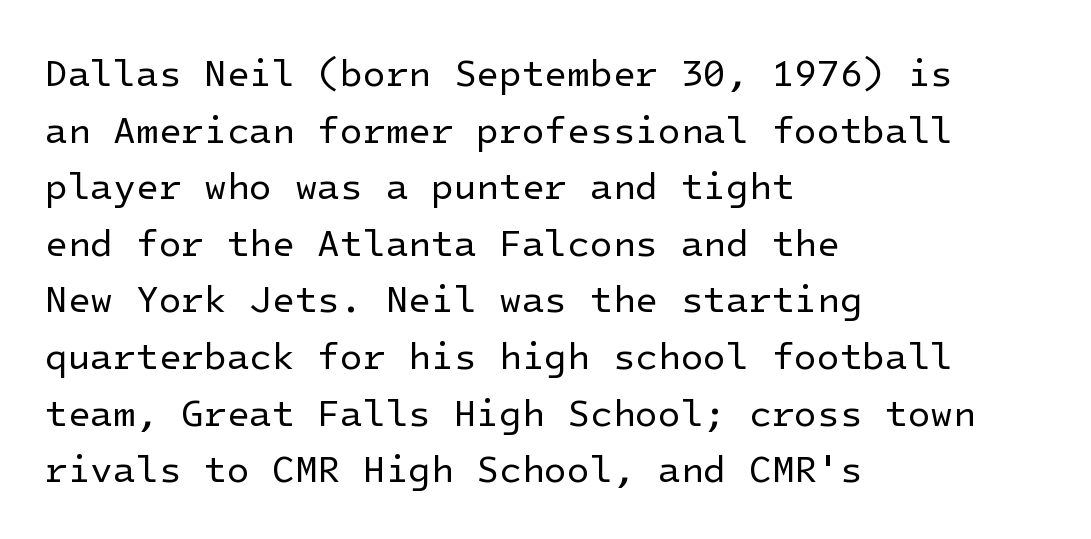
The image shows 37 px regular-weight sans-serif type, upright; set left-aligned, normal line spacing (1.53x), normal letter spacing, not underlined; low stroke contrast and a medium x-height.
